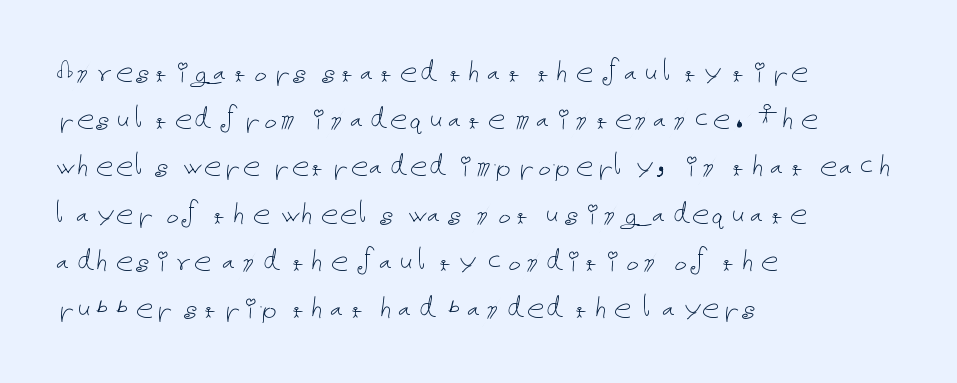
{"italic": "no", "bold": "no", "weight": "thin", "width": "normal", "stroke_contrast": "low", "x_height": "medium", "underline": "no", "align": "left", "line_spacing": "normal", "line_spacing_ratio": 1.35, "letter_spacing": "normal", "letter_spacing_em": 0.0, "glyph_px": 35}
